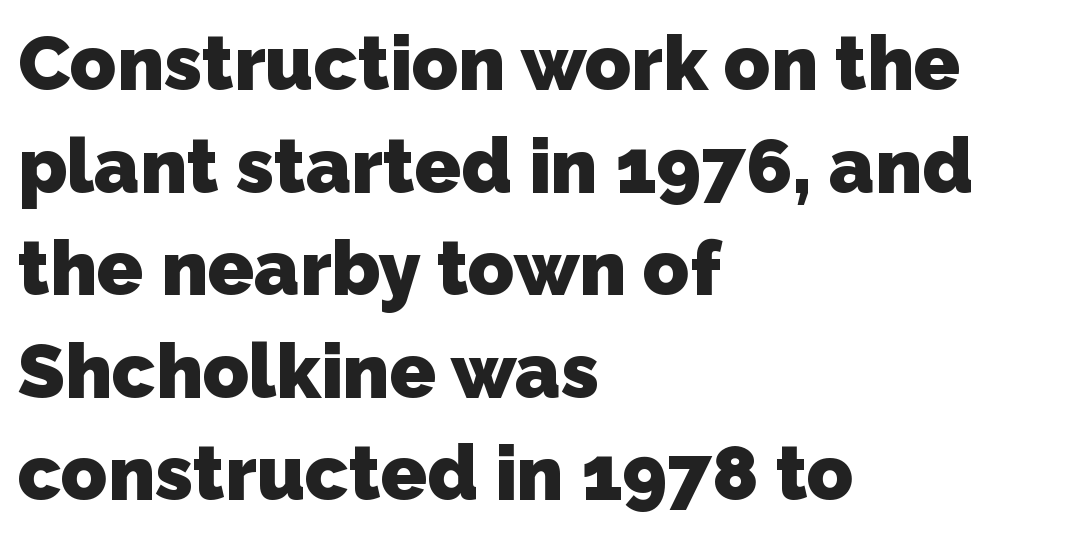
The image shows 76 px heavy sans-serif type; set left-aligned, normal line spacing (1.35x), normal letter spacing, not underlined; low stroke contrast and a medium x-height.
